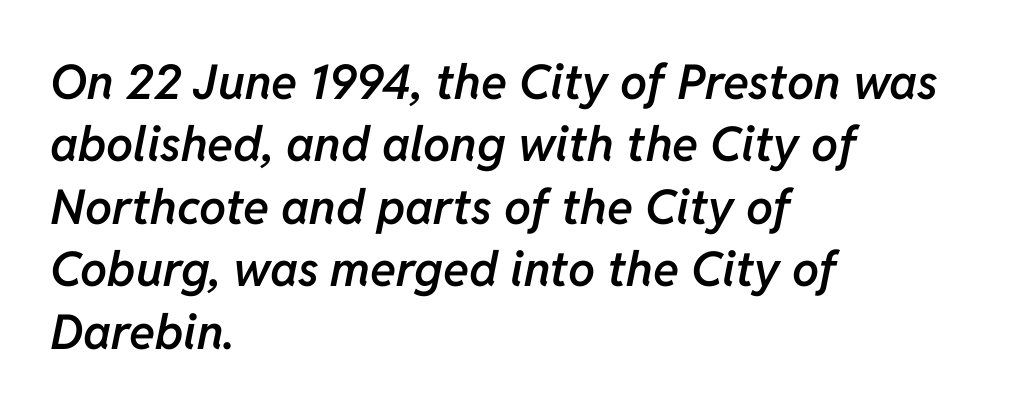
{"italic": "yes", "lean": "right", "slant_degrees": 11, "bold": "semi", "weight": "semibold", "width": "normal", "stroke_contrast": "low", "x_height": "medium", "monospaced": "no", "underline": "no", "align": "left", "line_spacing": "normal", "line_spacing_ratio": 1.3, "letter_spacing": "normal", "letter_spacing_em": 0.0, "glyph_px": 48}
